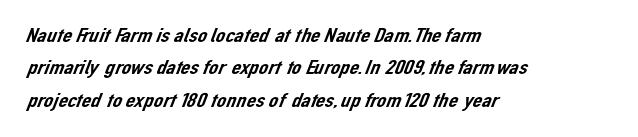
The image shows 21 px text type; set left-aligned, normal line spacing (1.54x), normal letter spacing, not underlined.
